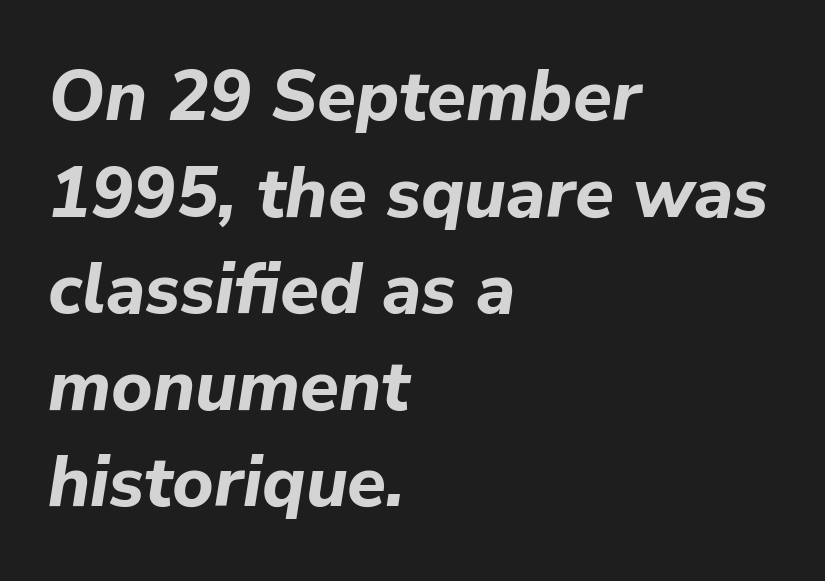
Notice how descenders clear the ascenders below comfortably — that's standard leading. Plain, unruled lines of type. The letters advance in unequal steps, a hallmark of proportional type. Heavy-handed strokes throughout: this text is bold. It's the slanting kind of type.
